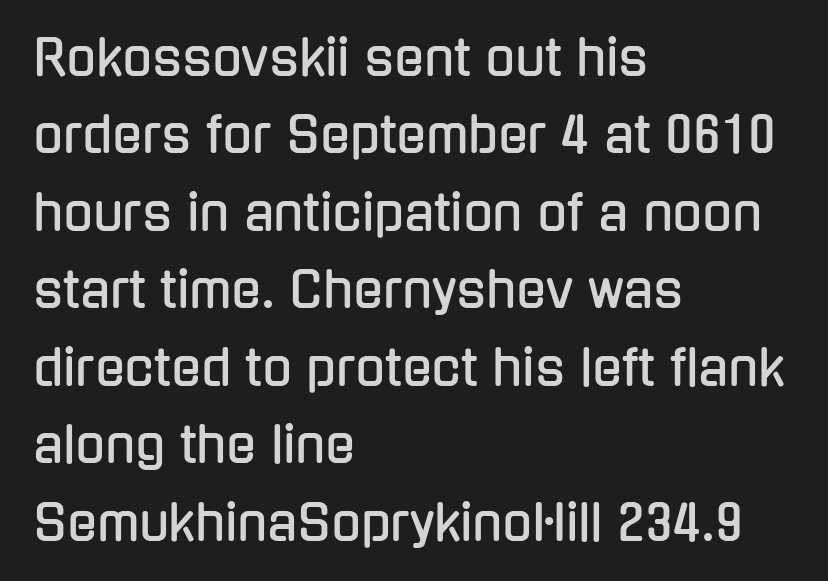
The baseline area is clear. The rendering uses natural spacing where letterforms have individual widths. No feet cap the strokes, marking this as sans-serif type. Characters follow at the spacing the type designer built in. Compared with a centered layout, this one pins lines to the left instead.
